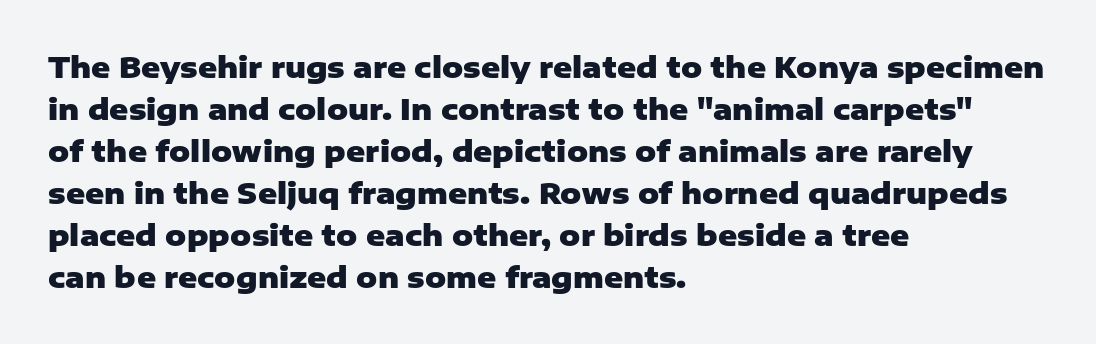
Descender tails drop into unmarked territory. Weight check: bold — yes, fully. If you drew a ruler down the left edge, every line would touch it. There is no visible air inserted between adjacent glyphs. A typesetter would call this proportional, since set widths differ per character.
